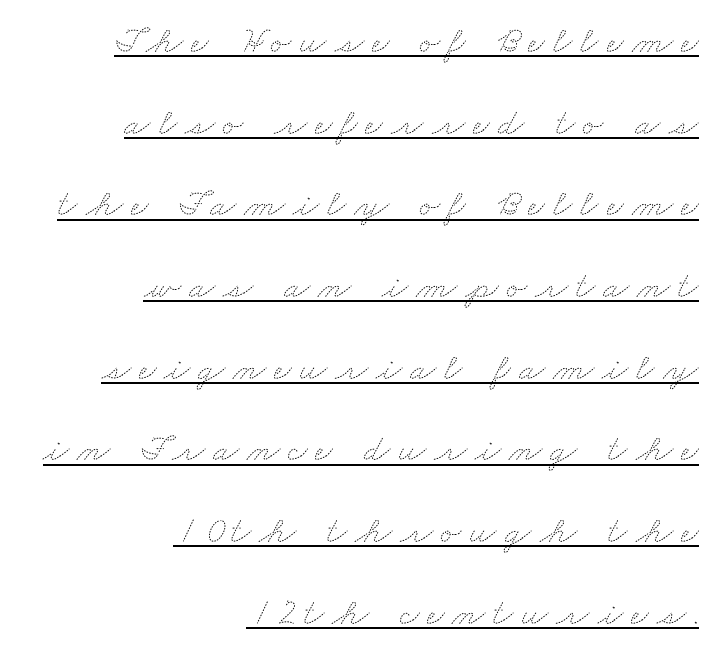
Q: Is the text bold? A: No.
Q: Is the text underlined? A: Yes.
Q: How is the paragraph aligned? A: Right-aligned.
Q: Is the spacing between letters normal or unusually wide? A: Unusually wide.
Q: Is the spacing between lines tight, normal or loose? A: Loose.
Q: Width (condensed, normal, or wide)? A: Wide.
Q: Stroke contrast? A: Medium.
Q: x-height? A: Small.
Q: Monospaced? A: No.
